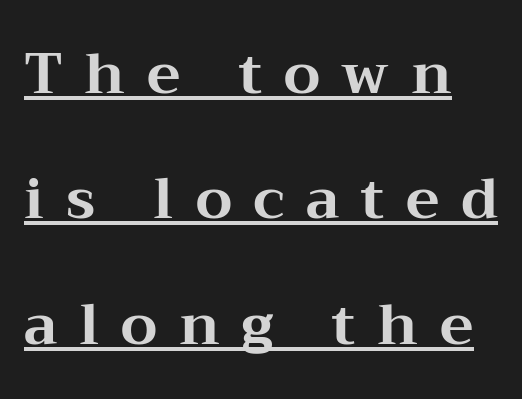
The image shows 57 px bold, wide serif type, upright; set loose line spacing (2.2x), unusually wide letter spacing (+0.38 em), underlined; medium stroke contrast and a medium x-height.
